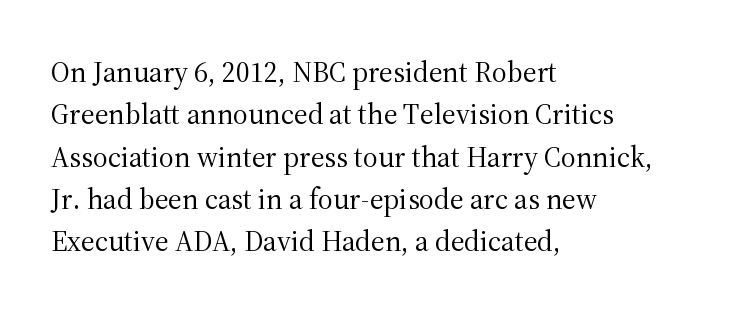
The image shows 29 px regular-weight serif type, upright; set left-aligned, normal line spacing (1.46x), normal letter spacing, not underlined; medium stroke contrast and a medium x-height.
